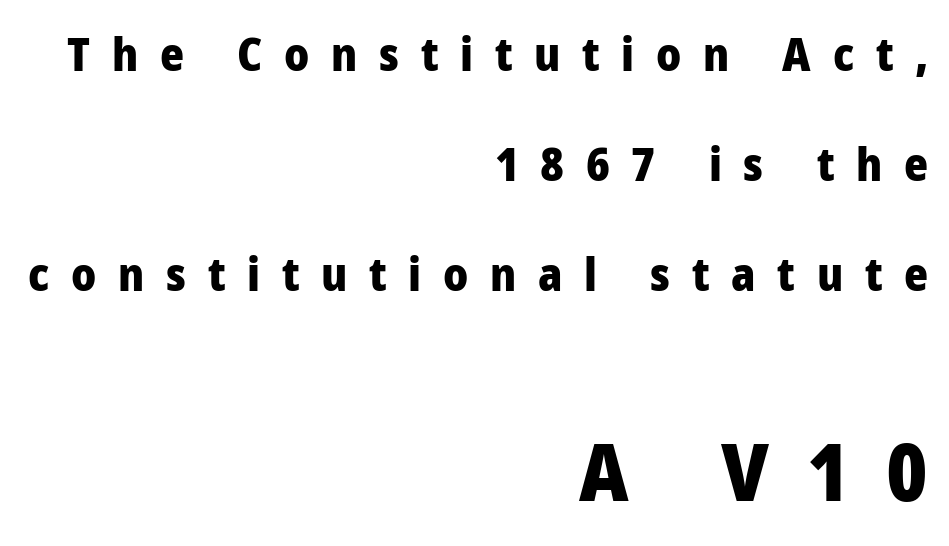
Line spacing here is loose. No feet cap the strokes, marking this as sans-serif type. Is the lower block the larger one? Yes — the lower block carries the bigger type. The sample has been set heavy, in full bold.
